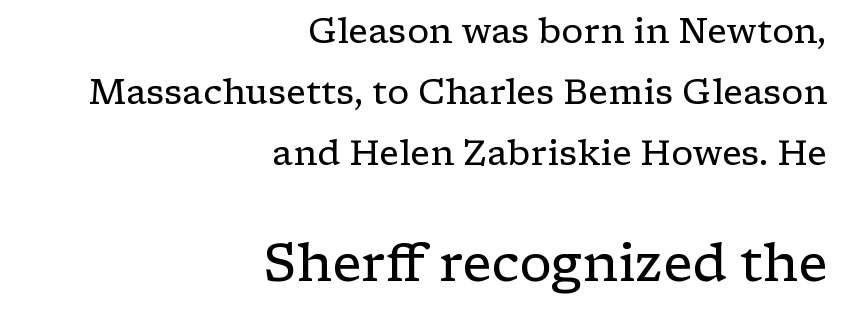
Each line ends at the same right margin while the left side varies. Stems and bowls with no extra thickness — not bold. The space beneath each line is pristine and unruled. How are the letters spaced? Ordinarily, with no added tracking.
